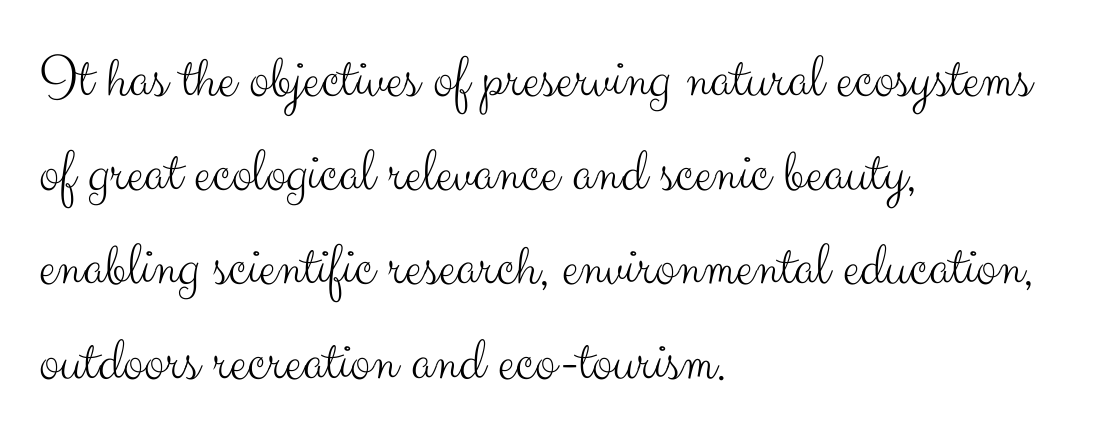
{"serif": "no", "bold": "no", "weight": "light", "width": "normal", "stroke_contrast": "medium", "x_height": "small", "monospaced": "no", "underline": "no", "align": "left", "line_spacing": "normal", "line_spacing_ratio": 1.52, "letter_spacing": "normal", "letter_spacing_em": 0.0, "glyph_px": 62}
